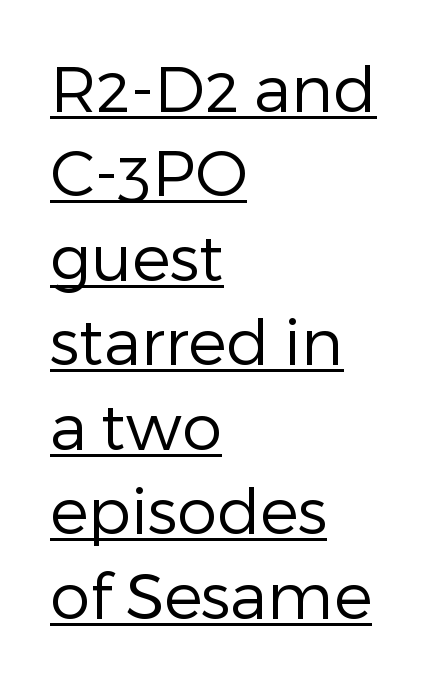
The image shows 64 px regular-weight sans-serif type, upright; set left-aligned, normal line spacing (1.32x), normal letter spacing, underlined; low stroke contrast and a medium x-height.
